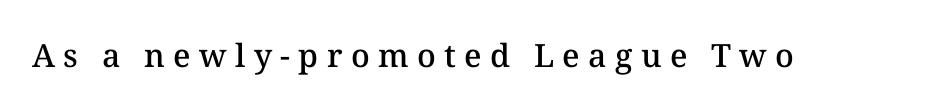
The image shows 32 px semibold type, upright; set unusually wide letter spacing (+0.26 em), not underlined; medium stroke contrast and a medium x-height.
